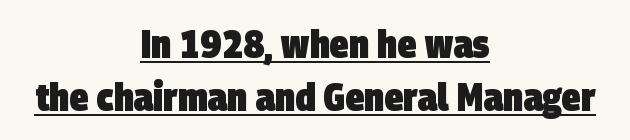
The whitespace from short lines is split evenly between both sides. The face used here is proportionally spaced, like ordinary book or web type. Decoration check: the copy is underlined. In terms of letterform style, serifs are entirely absent. Interline gaps are of average width in this sample.
